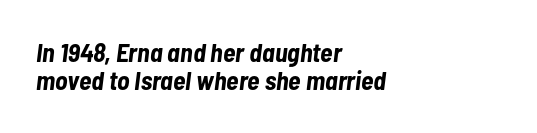
There's an unmistakable incline to the writing here. The passage shown has conventional tracking throughout. The paragraph shown leans on its left margin. The string is rendered with underlining switched off. As a designer I'd log this as weight 700, bold.
